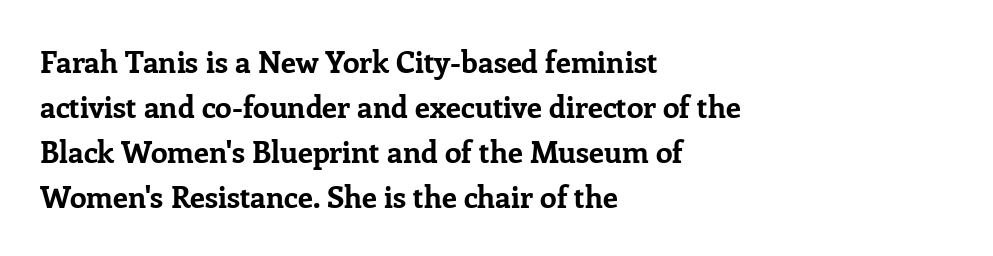
The image shows 30 px bold serif type, upright; set left-aligned, normal line spacing (1.5x), normal letter spacing, not underlined; low stroke contrast and a medium x-height.
